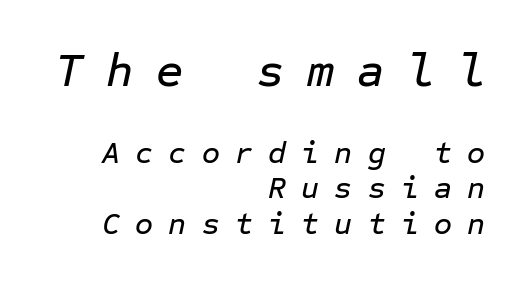
The vertical gap from one line to the next is small. The type is letterspaced generously, with wide tracking. It's the slanting kind of type. Here the designer chose a console-style face with uniform glyph widths.
